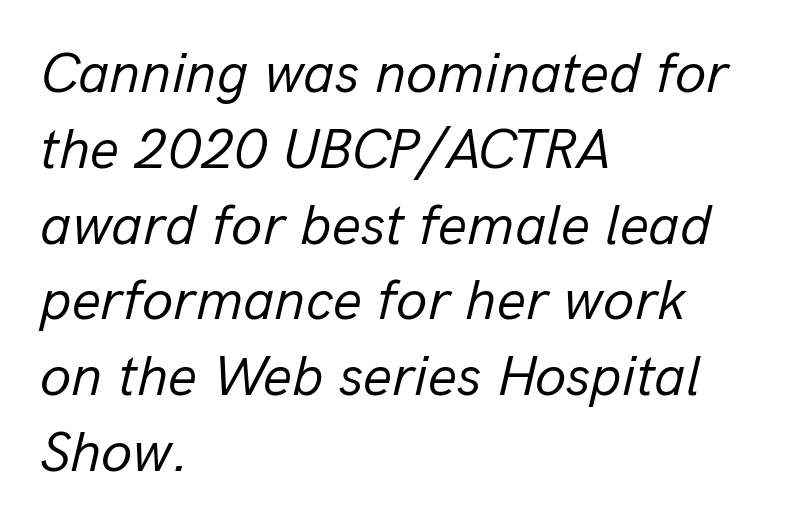
Each letter keeps its own natural width here, so spacing adapts to shape. Observe the ordinary spacing: letters are neighbours, not strangers. Stems here are at most as thick as an everyday book face. This is oblique type, the kind used for emphasis or titles.
